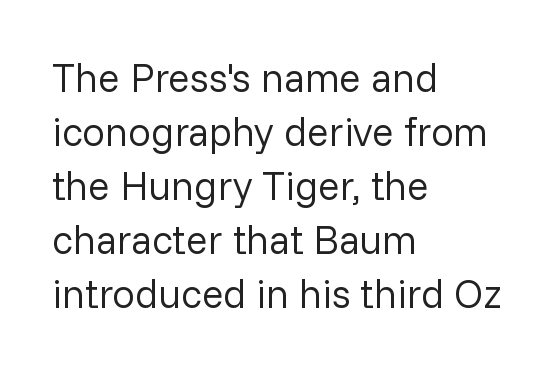
The image shows 40 px regular-weight sans-serif type, upright; set left-aligned, normal line spacing (1.35x), normal letter spacing, not underlined; low stroke contrast and a medium x-height.
